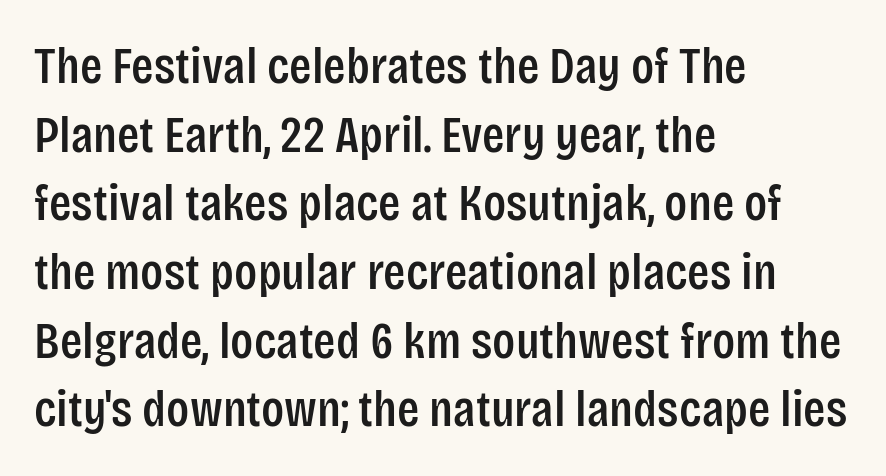
The image shows 52 px condensed sans-serif type, upright; set left-aligned, normal line spacing (1.32x), normal letter spacing, not underlined; low stroke contrast and a large x-height.
